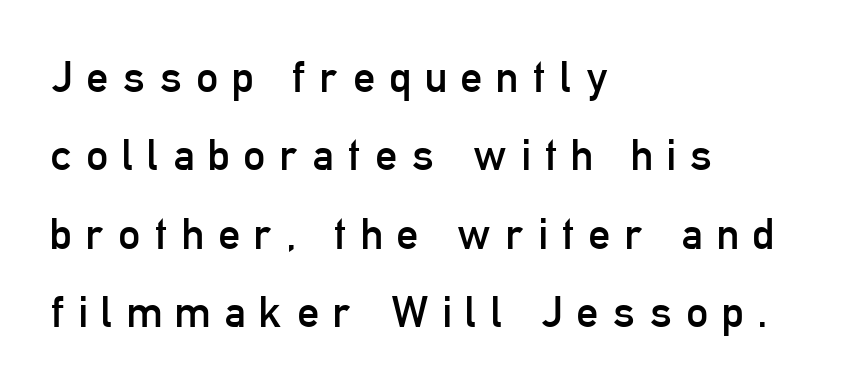
{"serif": "no", "italic": "no", "bold": "no", "weight": "regular", "width": "condensed", "stroke_contrast": "low", "x_height": "medium", "monospaced": "no", "underline": "no", "align": "left", "line_spacing_ratio": 1.78, "letter_spacing": "wide", "letter_spacing_em": 0.31, "glyph_px": 44}
